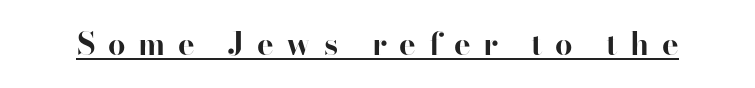
Q: Is the text bold? A: Yes.
Q: Is the text italic (slanted)? A: No, it is upright.
Q: Is the typeface a serif or a sans-serif typeface? A: Serif.
Q: Is the text underlined? A: Yes.
Q: Is the spacing between letters normal or unusually wide? A: Unusually wide.
Q: Width (condensed, normal, or wide)? A: Normal.
Q: Stroke contrast? A: High.
Q: x-height? A: Small.
Q: Monospaced? A: No.
